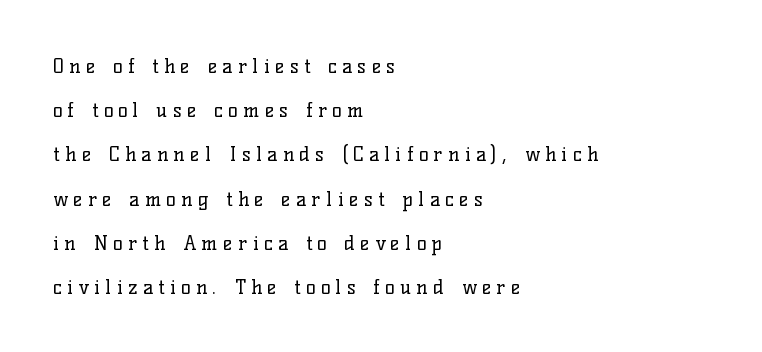
The strip under each line holds only bare page. Words appear elongated and porous because spacing is wide. Loosely led — the rows are spread out. Stem width sits at or under what a default text font uses. The paragraph has a hard left edge and a soft right edge. The type sits square on the baseline with zero lean.
